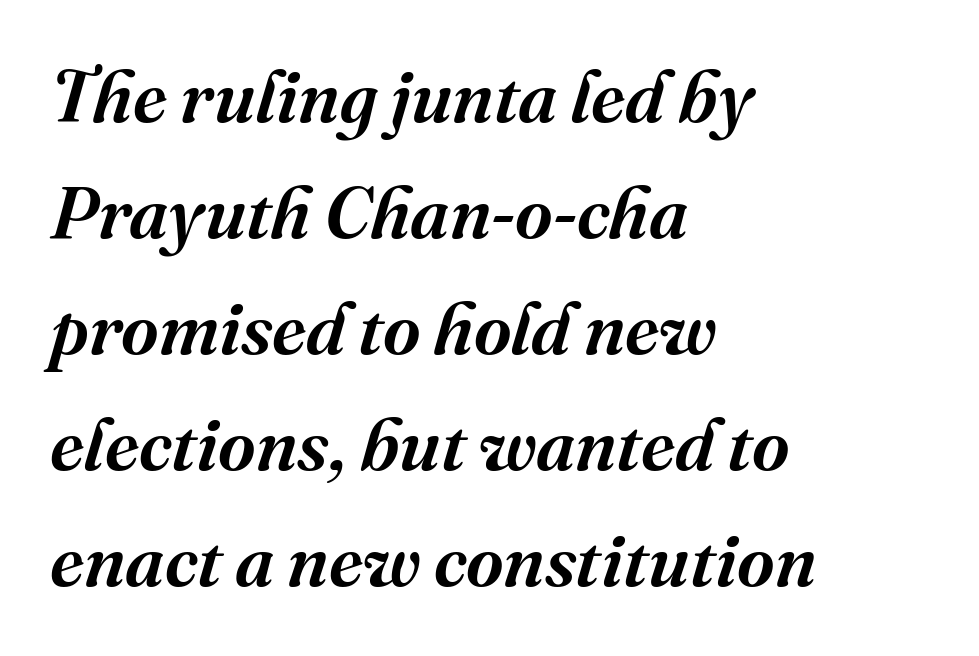
Q: Is the text italic (slanted)? A: Yes, it leans right by about 16 degrees.
Q: Is the typeface a serif or a sans-serif typeface? A: Serif.
Q: Is the text underlined? A: No.
Q: How is the paragraph aligned? A: Left-aligned.
Q: Is the spacing between letters normal or unusually wide? A: Normal.
Q: Is the spacing between lines tight, normal or loose? A: Normal.
Q: Width (condensed, normal, or wide)? A: Normal.
Q: Stroke contrast? A: Medium.
Q: x-height? A: Medium.
Q: Monospaced? A: No.
